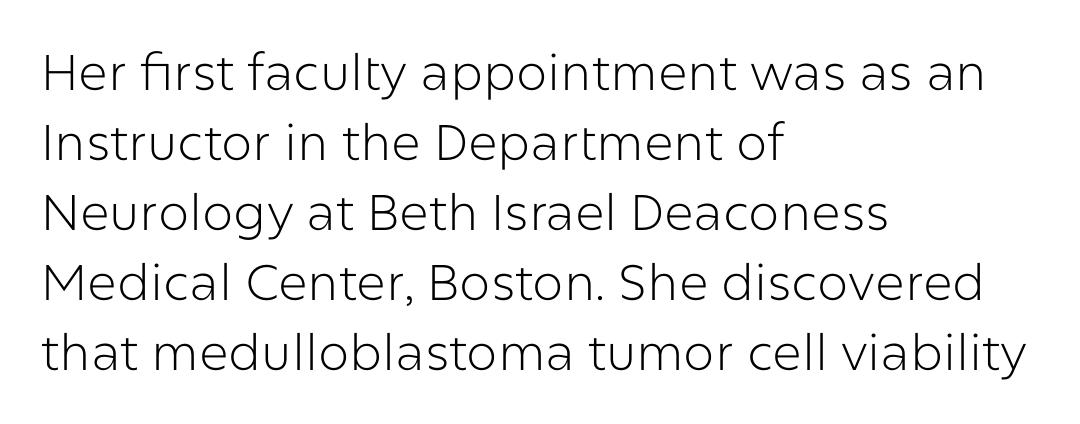
Q: Is the text bold? A: No.
Q: Is the text italic (slanted)? A: No, it is upright.
Q: Is the typeface a serif or a sans-serif typeface? A: Sans-serif.
Q: Is the text underlined? A: No.
Q: How is the paragraph aligned? A: Left-aligned.
Q: Is the spacing between letters normal or unusually wide? A: Normal.
Q: Is the spacing between lines tight, normal or loose? A: Normal.
Q: Width (condensed, normal, or wide)? A: Normal.
Q: Stroke contrast? A: Low.
Q: x-height? A: Medium.
Q: Monospaced? A: No.
